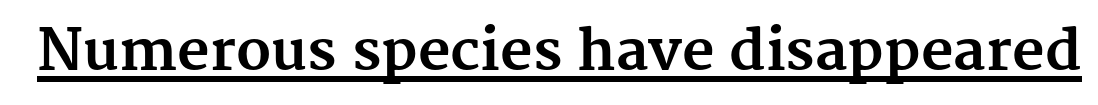
The image shows 56 px bold serif type, upright; set normal letter spacing, underlined; medium stroke contrast and a medium x-height.
